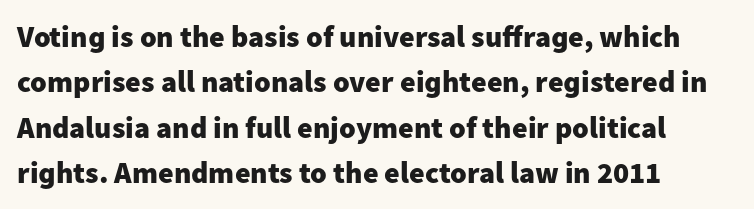
{"serif": "no", "italic": "no", "bold": "yes", "weight": "heavy", "width": "normal", "stroke_contrast": "low", "x_height": "medium", "monospaced": "no", "underline": "no", "align": "left", "line_spacing": "normal", "line_spacing_ratio": 1.51, "letter_spacing": "normal", "letter_spacing_em": 0.0, "glyph_px": 30}
